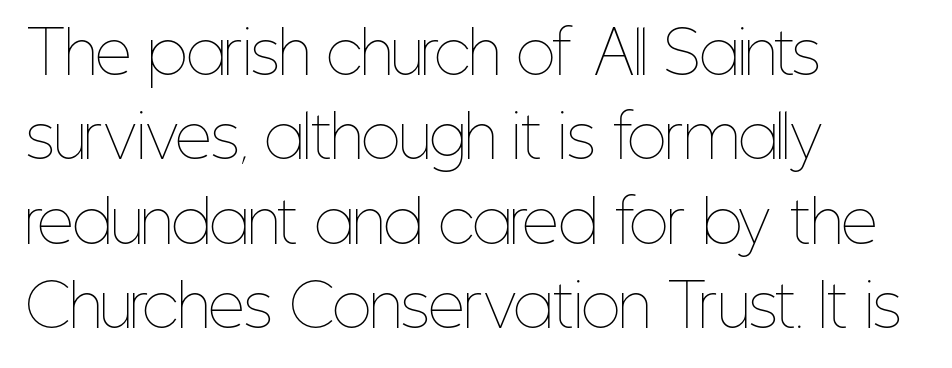
{"italic": "no", "bold": "no", "weight": "thin", "width": "condensed", "stroke_contrast": "low", "x_height": "medium", "monospaced": "no", "underline": "no", "align": "left", "line_spacing": "normal", "line_spacing_ratio": 1.48, "letter_spacing": "normal", "letter_spacing_em": 0.0, "glyph_px": 57}
